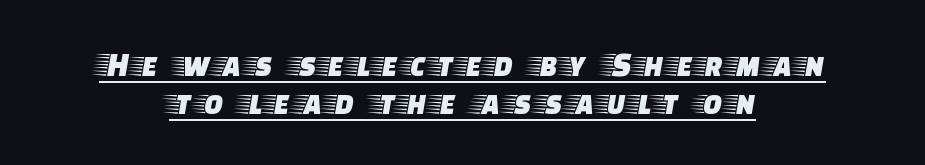
The image shows 35 px wide serif type; set centered, tight line spacing (1.1x), underlined; low stroke contrast and a large x-height.
